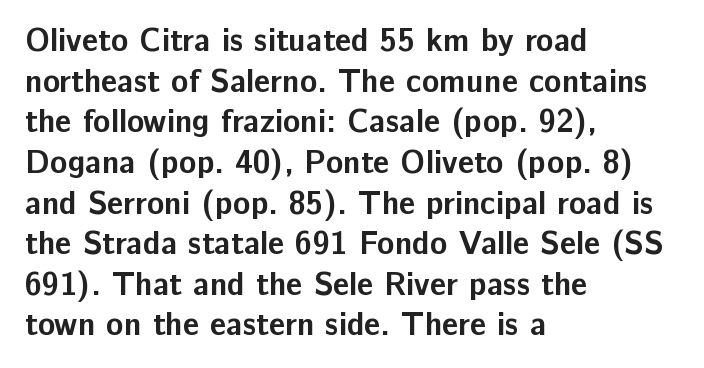
The glyphs have the mass of a bold cut. Rows of type keep a routine distance in the vertical direction. The typography opts for an upright posture over an oblique one. Varying glyph widths throughout — classic text-font behaviour. Visually the block forms a straight wall on the left and a jagged coastline on the right.
